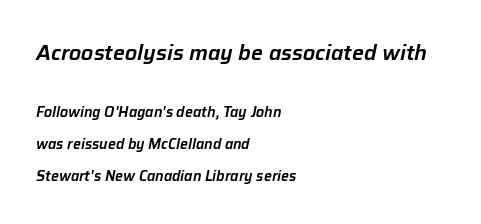
Look at the glyph heights: the upper group is clearly the bigger setting. A student would call this left alignment; a typographer would say flush left, rag right. The letters are slanted; this is an italic face. A bare baseline throughout the passage. Tracking here is standard; glyphs follow each other at the usual distance. Interline gaps are noticeably wide in this sample.
